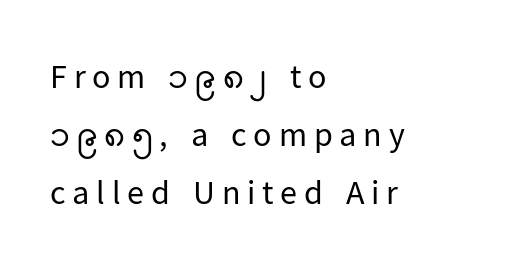
The image shows 34 px regular-weight sans-serif type, upright; set left-aligned, normal line spacing (1.7x), unusually wide letter spacing (+0.2 em), not underlined; low stroke contrast and a medium x-height.
